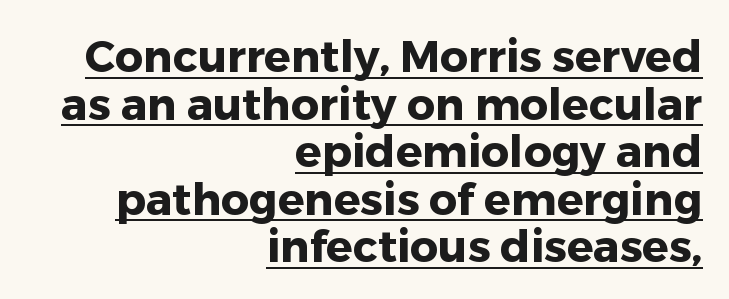
{"serif": "no", "italic": "no", "bold": "yes", "weight": "heavy", "width": "normal", "stroke_contrast": "low", "x_height": "medium", "monospaced": "no", "underline": "yes", "align": "right", "line_spacing": "tight", "line_spacing_ratio": 1.08, "letter_spacing": "normal", "letter_spacing_em": 0.0, "glyph_px": 44}
